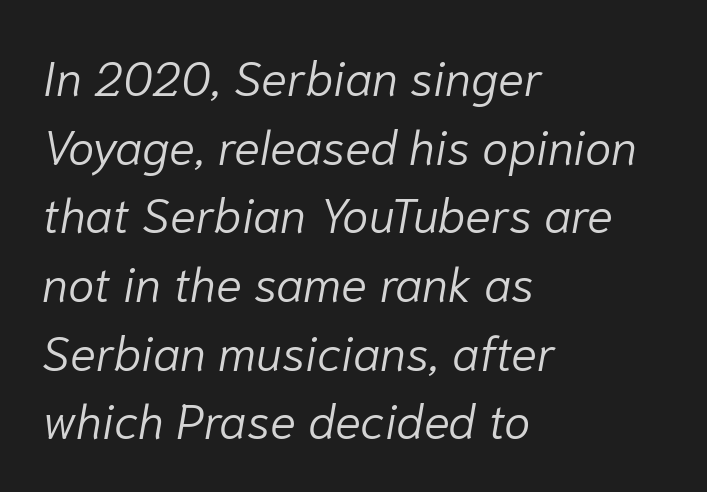
The image shows 48 px light type, italic (leaning right); set left-aligned, normal line spacing (1.43x), normal letter spacing, not underlined; low stroke contrast and a medium x-height.
